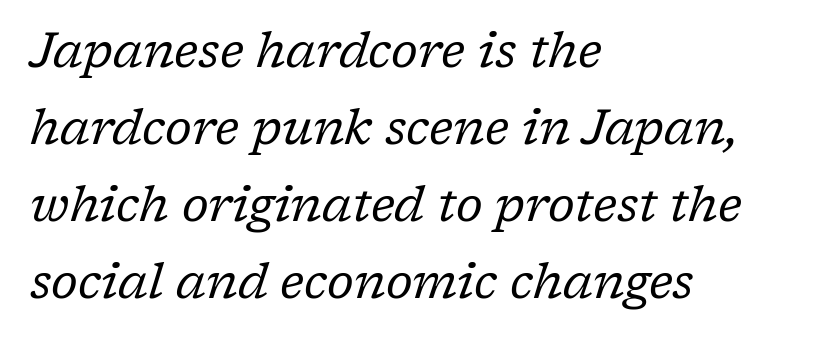
The image shows 49 px regular-weight serif type, italic (leaning right); set left-aligned, normal line spacing (1.57x), normal letter spacing, not underlined; low stroke contrast and a medium x-height.
